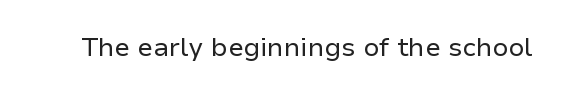
Q: Is the text bold? A: No.
Q: Is the text italic (slanted)? A: No, it is upright.
Q: Is the text underlined? A: No.
Q: Is the spacing between letters normal or unusually wide? A: Normal.
